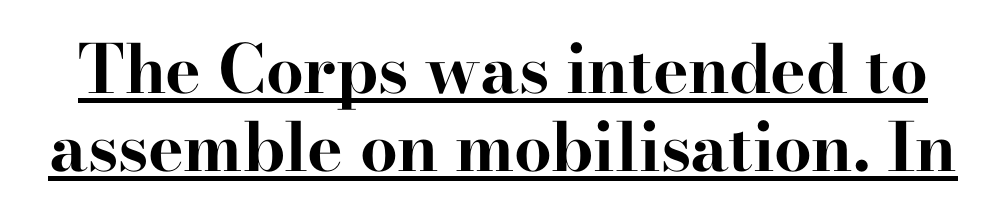
{"serif": "yes", "italic": "no", "bold": "yes", "weight": "bold", "width": "wide", "stroke_contrast": "high", "x_height": "small", "monospaced": "no", "underline": "yes", "line_spacing_ratio": 1.16, "letter_spacing": "normal", "letter_spacing_em": 0.0, "glyph_px": 67}
